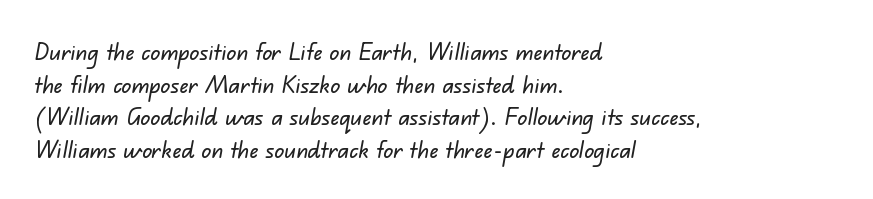
The text block is weighted toward the left margin, trailing off unevenly rightward. Tracking here is standard; glyphs follow each other at the usual distance. Vertically, the passage feels balanced, rows spaced as you'd expect. Type without underlining.
